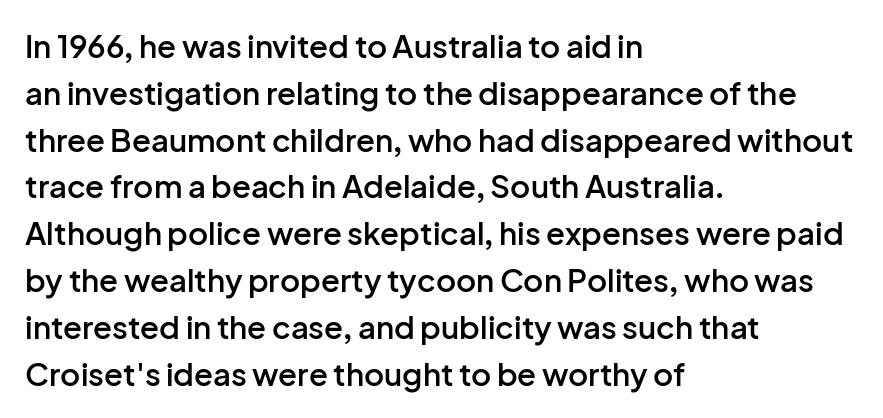
{"serif": "no", "italic": "no", "bold": "semi", "weight": "semibold", "width": "normal", "stroke_contrast": "low", "x_height": "medium", "monospaced": "no", "underline": "no", "align": "left", "line_spacing": "normal", "line_spacing_ratio": 1.51, "letter_spacing": "normal", "letter_spacing_em": 0.0, "glyph_px": 31}
